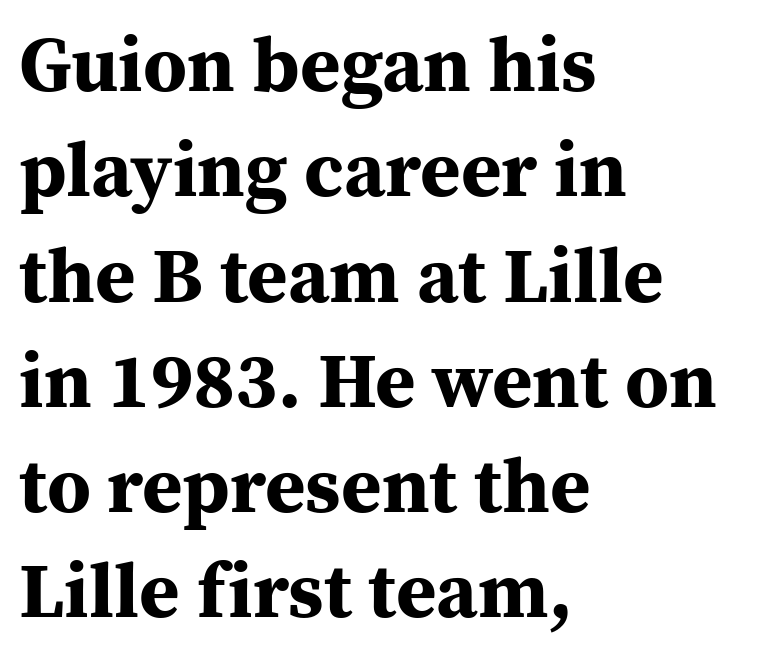
{"serif": "yes", "italic": "no", "bold": "yes", "weight": "bold", "width": "normal", "stroke_contrast": "medium", "x_height": "medium", "monospaced": "no", "underline": "no", "align": "left", "line_spacing": "normal", "line_spacing_ratio": 1.35, "letter_spacing": "normal", "letter_spacing_em": 0.0, "glyph_px": 78}
